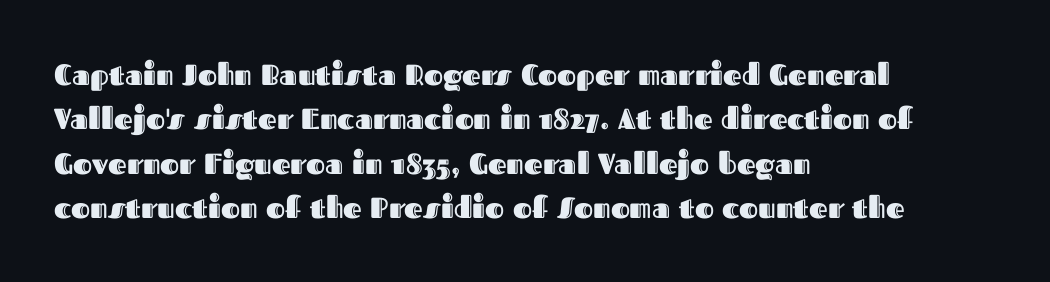
{"italic": "no", "width": "normal", "x_height": "medium", "monospaced": "no", "underline": "no", "align": "left", "line_spacing": "normal", "line_spacing_ratio": 1.53, "letter_spacing": "normal", "letter_spacing_em": 0.0, "glyph_px": 29}
